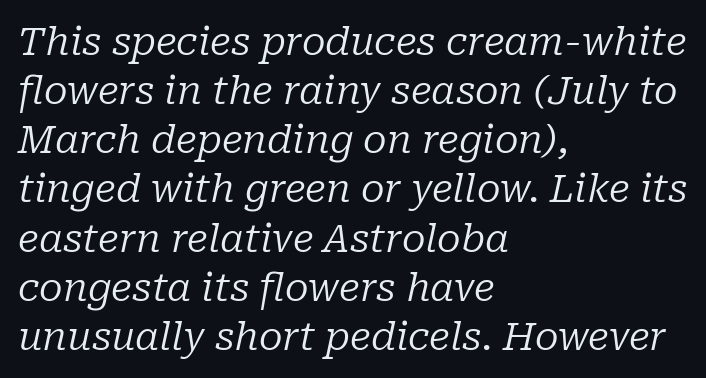
Q: Is the text bold? A: No.
Q: Is the text italic (slanted)? A: Yes, it leans right by about 10 degrees.
Q: Is the typeface a serif or a sans-serif typeface? A: Serif.
Q: Is the text underlined? A: No.
Q: How is the paragraph aligned? A: Left-aligned.
Q: Is the spacing between letters normal or unusually wide? A: Normal.
Q: Is the spacing between lines tight, normal or loose? A: Normal.
Q: Width (condensed, normal, or wide)? A: Normal.
Q: Stroke contrast? A: Low.
Q: x-height? A: Medium.
Q: Monospaced? A: No.
